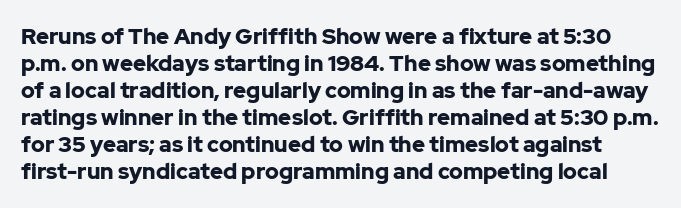
{"italic": "no", "bold": "yes", "underline": "no", "line_spacing_ratio": 1.23, "letter_spacing": "normal", "letter_spacing_em": 0.0, "glyph_px": 22}
